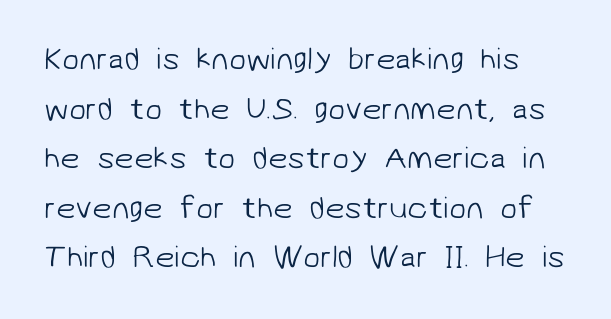
The image shows 31 px light sans-serif type; set normal line spacing (1.6x), normal letter spacing, not underlined; low stroke contrast and a medium x-height.
